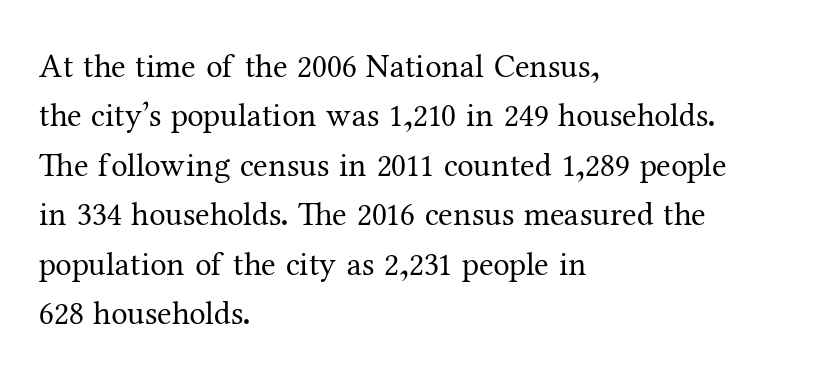
Q: Is the text bold? A: No.
Q: Is the text italic (slanted)? A: No, it is upright.
Q: Is the typeface a serif or a sans-serif typeface? A: Serif.
Q: Is the text underlined? A: No.
Q: How is the paragraph aligned? A: Left-aligned.
Q: Is the spacing between letters normal or unusually wide? A: Normal.
Q: Is the spacing between lines tight, normal or loose? A: Normal.
Q: Width (condensed, normal, or wide)? A: Normal.
Q: Stroke contrast? A: Medium.
Q: x-height? A: Medium.
Q: Monospaced? A: No.
